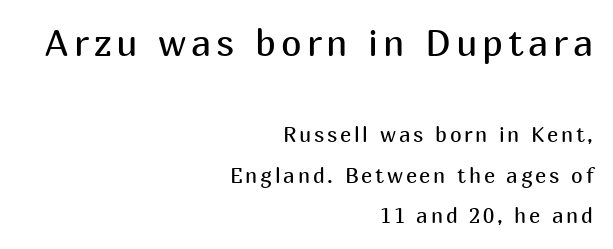
Q: Is the text bold? A: No.
Q: Is the text italic (slanted)? A: No, it is upright.
Q: Is the typeface a serif or a sans-serif typeface? A: Sans-serif.
Q: Is the text underlined? A: No.
Q: How is the paragraph aligned? A: Right-aligned.
Q: Is the spacing between lines tight, normal or loose? A: Loose.
Q: Which block of text is set in a larger size, the first (top) or the second (bottom)? A: The first (top) one.
Q: Width (condensed, normal, or wide)? A: Normal.
Q: Stroke contrast? A: Medium.
Q: x-height? A: Medium.
Q: Monospaced? A: No.
